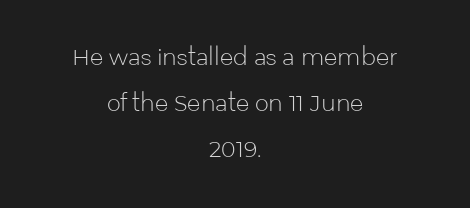
It's the straight-up-and-down kind of type. Has an underline been added? It has not. The block of text is sparse from top to bottom, with ample space between rows. The passage shown is not bold in any degree. The setting favours the middle, as headings and verse often do. A typesetter would call this zero additional tracking.
